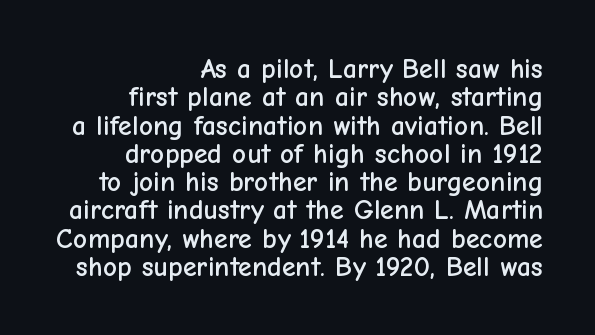
One glance says dense: line gaps are narrower than usual. The paragraph shown leans on its right margin. Note the varied advance widths — an 'i' is clearly narrower than an 'm'. Beneath every word, the page is bare.
